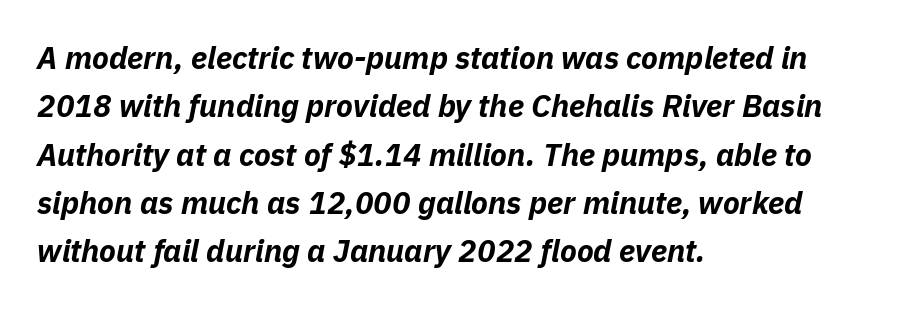
{"italic": "yes", "lean": "right", "slant_degrees": 11, "bold": "yes", "weight": "bold", "width": "normal", "stroke_contrast": "low", "x_height": "medium", "monospaced": "no", "underline": "no", "align": "left", "line_spacing": "normal", "line_spacing_ratio": 1.56, "letter_spacing": "normal", "letter_spacing_em": 0.0, "glyph_px": 31}
